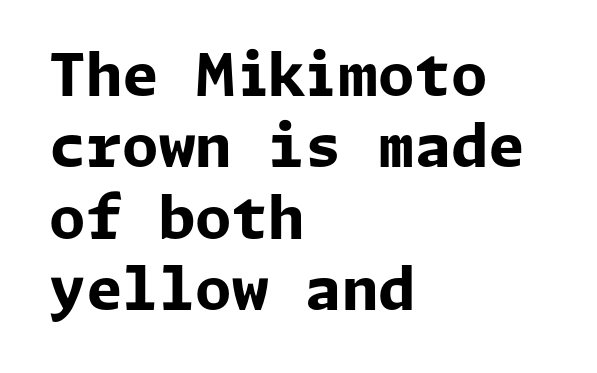
Q: Is the text bold? A: Yes.
Q: Is the text italic (slanted)? A: No, it is upright.
Q: Is the typeface a serif or a sans-serif typeface? A: Sans-serif.
Q: Is the text underlined? A: No.
Q: How is the paragraph aligned? A: Left-aligned.
Q: Is the spacing between letters normal or unusually wide? A: Normal.
Q: Width (condensed, normal, or wide)? A: Normal.
Q: Stroke contrast? A: Low.
Q: x-height? A: Medium.
